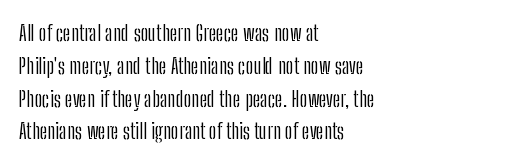
{"italic": "no", "bold": "no", "underline": "no", "align": "left", "line_spacing": "normal", "line_spacing_ratio": 1.49, "letter_spacing": "normal", "letter_spacing_em": 0.0, "glyph_px": 22}
